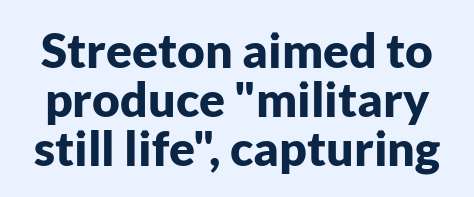
The letters are bold, with thick, heavy strokes. Quick note: underline off. Ascenders rise straight up at ninety degrees. This sample uses plain, unmodified letter spacing.
